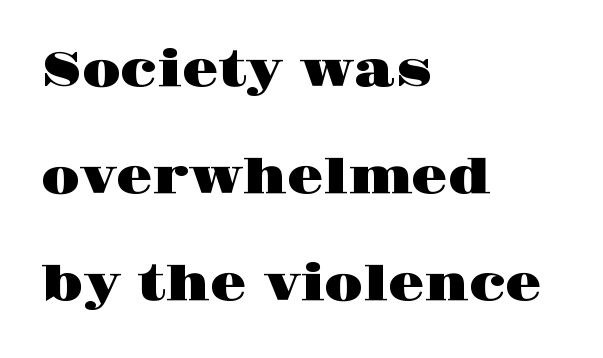
{"serif": "yes", "italic": "no", "width": "wide", "stroke_contrast": "high", "x_height": "large", "monospaced": "no", "underline": "no", "align": "left", "line_spacing": "loose", "line_spacing_ratio": 2.28, "letter_spacing": "normal", "letter_spacing_em": 0.0, "glyph_px": 47}
